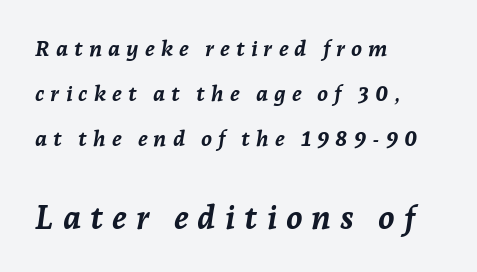
Q: Is the text bold? A: Yes.
Q: Is the text italic (slanted)? A: Yes, it leans right by about 7 degrees.
Q: Is the text underlined? A: No.
Q: How is the paragraph aligned? A: Left-aligned.
Q: Is the spacing between letters normal or unusually wide? A: Unusually wide.
Q: Is the spacing between lines tight, normal or loose? A: Loose.
Q: Which block of text is set in a larger size, the first (top) or the second (bottom)? A: The second (bottom) one.
Q: Width (condensed, normal, or wide)? A: Normal.
Q: Stroke contrast? A: Low.
Q: x-height? A: Medium.
Q: Monospaced? A: No.
